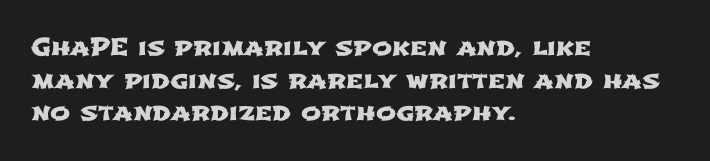
{"underline": "no", "align": "left", "line_spacing": "normal", "line_spacing_ratio": 1.36, "letter_spacing": "normal", "letter_spacing_em": 0.0, "glyph_px": 24}
